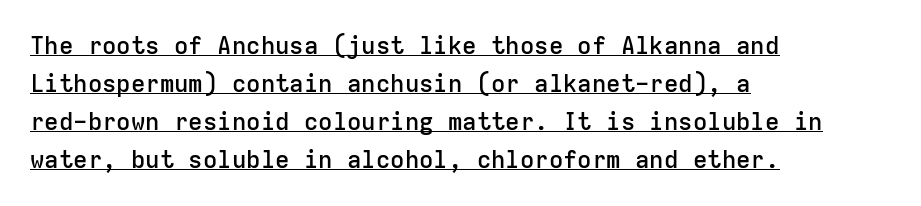
Q: Is the text bold? A: Semi-bold.
Q: Is the text italic (slanted)? A: No, it is upright.
Q: Is the text underlined? A: Yes.
Q: How is the paragraph aligned? A: Left-aligned.
Q: Is the spacing between letters normal or unusually wide? A: Normal.
Q: Is the spacing between lines tight, normal or loose? A: Normal.
